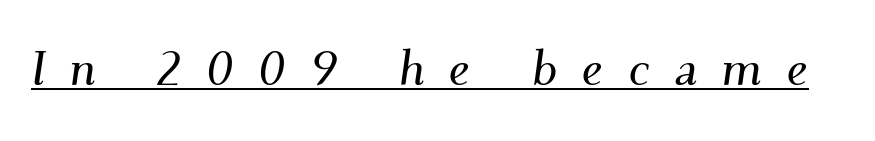
Q: Is the text italic (slanted)? A: Yes, it leans right by about 9 degrees.
Q: Is the typeface a serif or a sans-serif typeface? A: Serif.
Q: Is the text underlined? A: Yes.
Q: Is the spacing between letters normal or unusually wide? A: Unusually wide.
Q: Width (condensed, normal, or wide)? A: Normal.
Q: Stroke contrast? A: Medium.
Q: x-height? A: Small.
Q: Monospaced? A: No.
